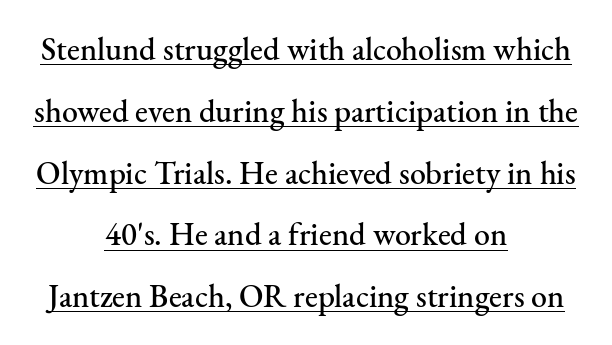
A typesetter would call this proportional, since set widths differ per character. Regarding serifs, this sample has them. What stands out about the letter spacing? Nothing — it is the standard amount. In terms of leading, this rendering errs on the spacious side. Where is the straight margin? There isn't one; the lines are centered.
